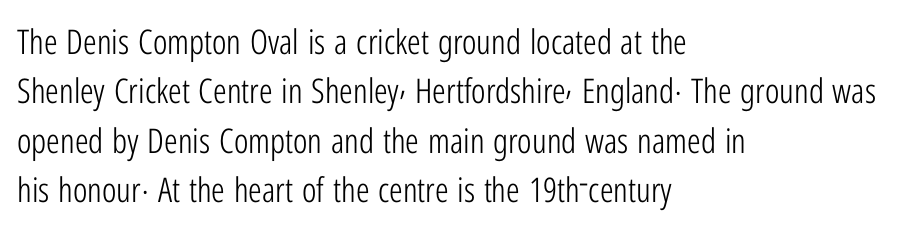
{"serif": "no", "italic": "no", "bold": "no", "weight": "light", "width": "condensed", "stroke_contrast": "low", "x_height": "medium", "monospaced": "no", "underline": "no", "align": "left", "line_spacing": "normal", "line_spacing_ratio": 1.45, "letter_spacing": "normal", "letter_spacing_em": 0.0, "glyph_px": 34}
